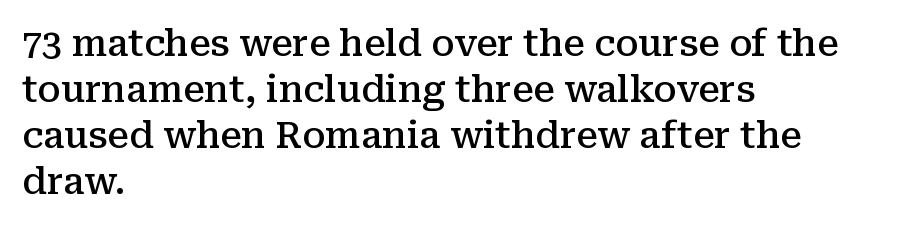
The image shows 36 px semibold serif type, upright; set left-aligned, normal line spacing (1.28x), normal letter spacing, not underlined; medium stroke contrast and a medium x-height.
